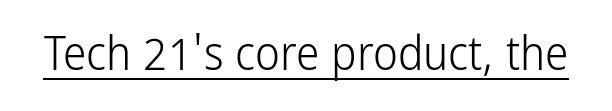
Q: Is the text bold? A: No.
Q: Is the text italic (slanted)? A: No, it is upright.
Q: Is the typeface a serif or a sans-serif typeface? A: Sans-serif.
Q: Is the text underlined? A: Yes.
Q: Is the spacing between letters normal or unusually wide? A: Normal.
Q: Width (condensed, normal, or wide)? A: Condensed.
Q: Stroke contrast? A: Low.
Q: x-height? A: Medium.
Q: Monospaced? A: No.
